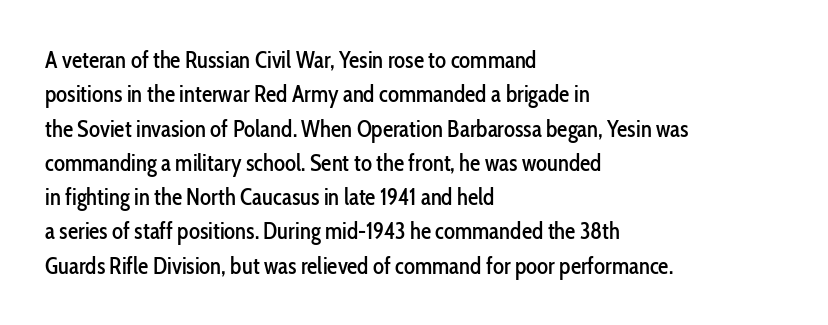
The image shows 23 px text type, upright; set left-aligned, normal line spacing (1.49x), normal letter spacing, not underlined.
